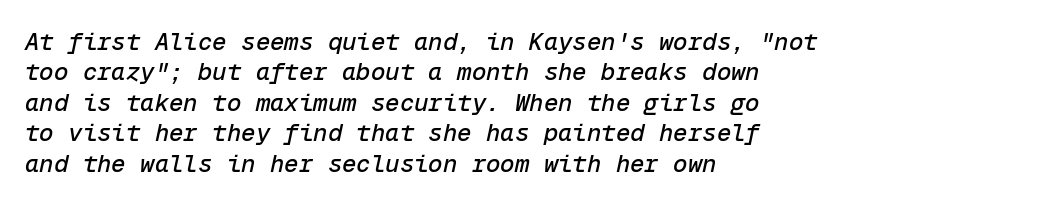
Q: Is the text italic (slanted)? A: Yes, it leans right by about 12 degrees.
Q: Is the text underlined? A: No.
Q: How is the paragraph aligned? A: Left-aligned.
Q: Is the spacing between letters normal or unusually wide? A: Normal.
Q: Is the spacing between lines tight, normal or loose? A: Normal.
